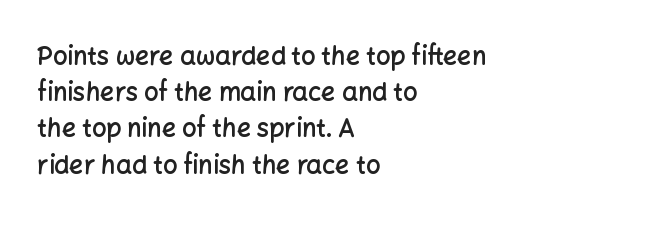
Caption: semibold face, moderately heavy strokes. Type without underlining. Quick note: interline space is typical. Vertical strokes here are truly vertical. Caption: multi-line text, flush left, ragged right.
